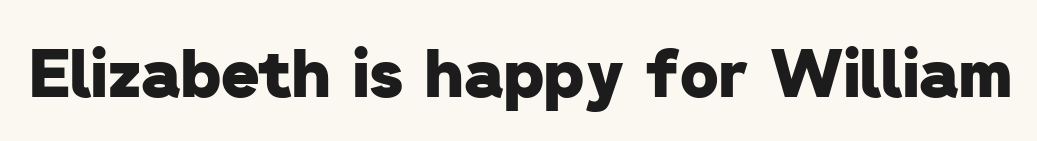
The image shows 66 px heavy sans-serif type; set normal letter spacing, not underlined; low stroke contrast and a medium x-height.
